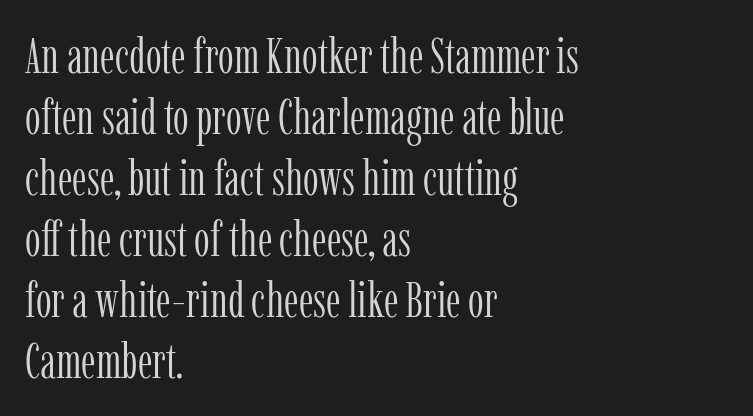
Q: Is the text bold? A: No.
Q: Is the text italic (slanted)? A: No, it is upright.
Q: Is the typeface a serif or a sans-serif typeface? A: Serif.
Q: Is the text underlined? A: No.
Q: How is the paragraph aligned? A: Left-aligned.
Q: Is the spacing between letters normal or unusually wide? A: Normal.
Q: Width (condensed, normal, or wide)? A: Condensed.
Q: Stroke contrast? A: Low.
Q: x-height? A: Medium.
Q: Monospaced? A: No.
